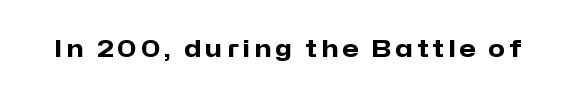
I'd describe the lettering as bold — thick and assertive. Quick note: underline off. It's the straight-up-and-down kind of type.
